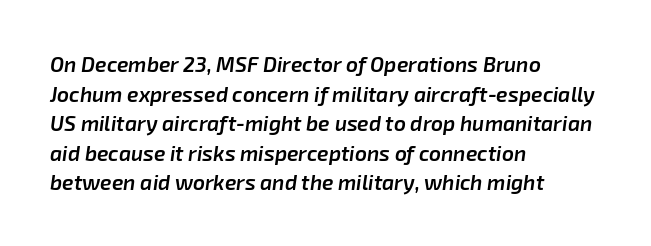
{"italic": "yes", "lean": "right", "slant_degrees": 8, "bold": "semi", "underline": "no", "align": "left", "line_spacing": "normal", "line_spacing_ratio": 1.41, "letter_spacing": "normal", "letter_spacing_em": 0.0, "glyph_px": 21}
